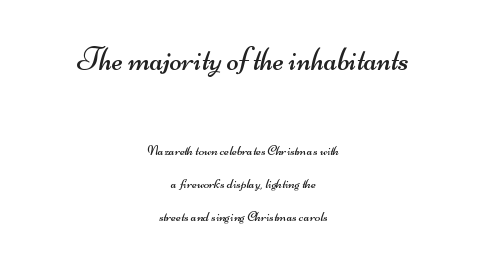
Just letters on the line, the space beneath them empty. The font sits on the lighter half of the weight spectrum, regular included. There is no visible air inserted between adjacent glyphs. Visually, the top section dominates because its glyphs are scaled up. Think of a printed novel: that variable character pitch is what you see here.
